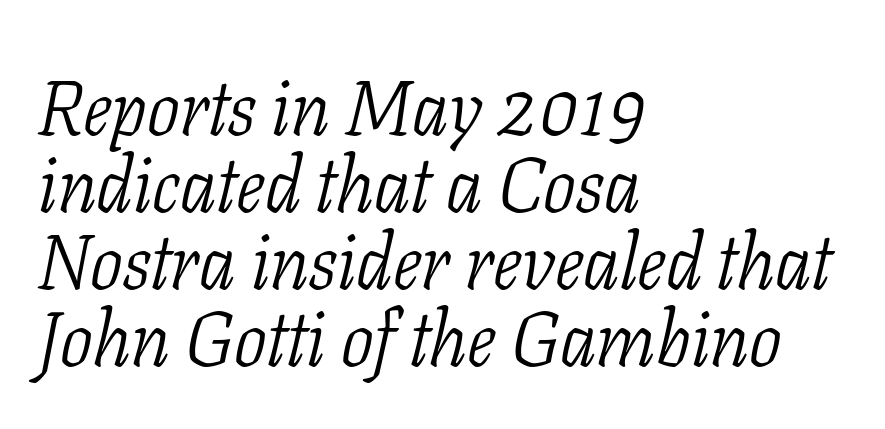
{"serif": "yes", "italic": "yes", "lean": "right", "slant_degrees": 11, "bold": "no", "weight": "light", "width": "condensed", "stroke_contrast": "low", "x_height": "medium", "monospaced": "no", "underline": "no", "align": "left", "line_spacing": "tight", "line_spacing_ratio": 1.0, "letter_spacing": "normal", "letter_spacing_em": 0.0, "glyph_px": 77}
